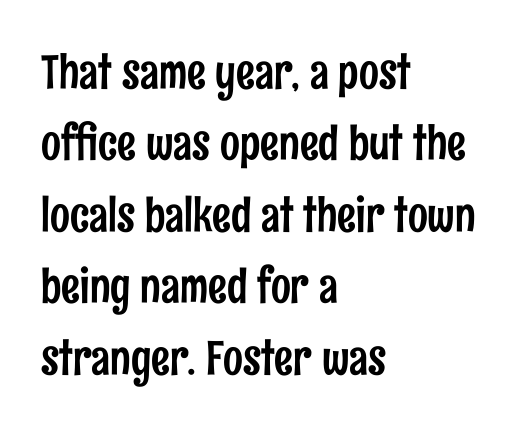
{"serif": "no", "italic": "no", "width": "condensed", "stroke_contrast": "low", "x_height": "medium", "monospaced": "no", "underline": "no", "align": "left", "line_spacing": "normal", "line_spacing_ratio": 1.52, "letter_spacing": "normal", "letter_spacing_em": 0.0, "glyph_px": 47}
